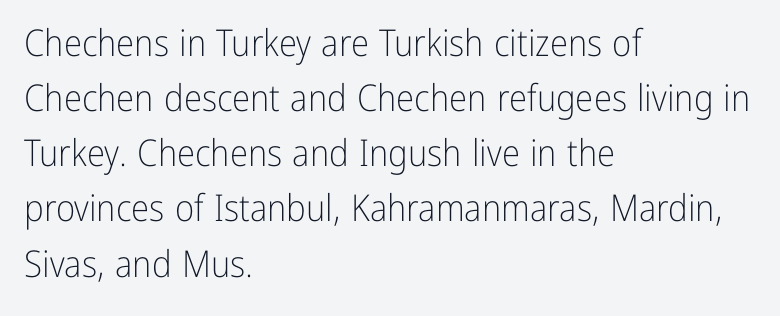
The image shows 37 px light, condensed sans-serif type, upright; set left-aligned, normal line spacing (1.49x), normal letter spacing, not underlined; low stroke contrast and a medium x-height.
